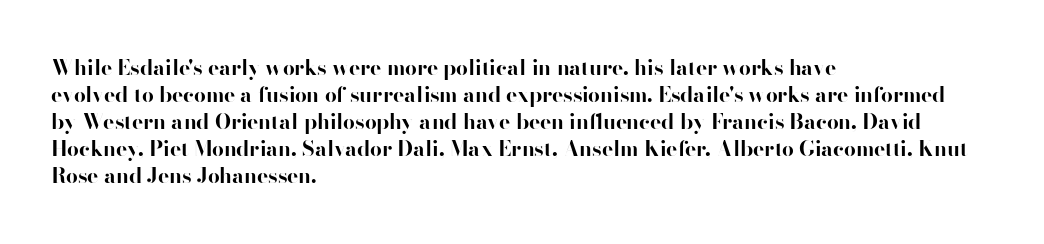
The image shows 21 px bold type, upright; set left-aligned, normal line spacing (1.29x), normal letter spacing, not underlined.
